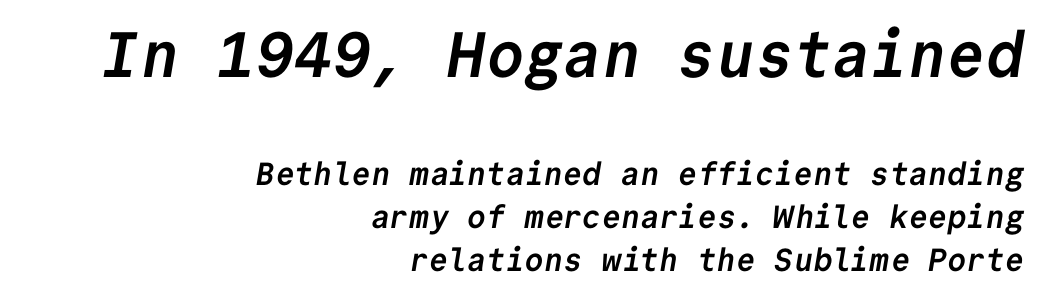
Q: Is the text bold? A: Yes.
Q: Is the typeface a serif or a sans-serif typeface? A: Sans-serif.
Q: Is the text underlined? A: No.
Q: How is the paragraph aligned? A: Right-aligned.
Q: Is the spacing between letters normal or unusually wide? A: Normal.
Q: Is the spacing between lines tight, normal or loose? A: Normal.
Q: Which block of text is set in a larger size, the first (top) or the second (bottom)? A: The first (top) one.
Q: Width (condensed, normal, or wide)? A: Normal.
Q: Stroke contrast? A: Low.
Q: x-height? A: Medium.
Q: Monospaced? A: Yes.
